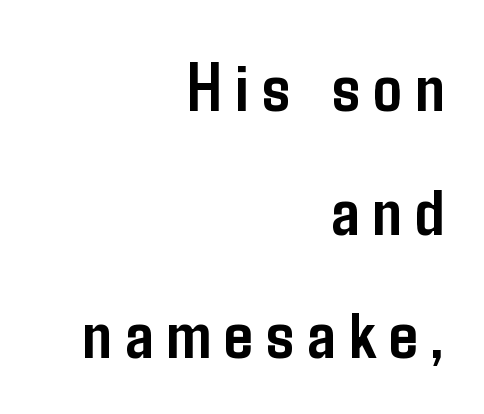
Q: Is the text bold? A: Yes.
Q: Is the text italic (slanted)? A: No, it is upright.
Q: Is the typeface a serif or a sans-serif typeface? A: Sans-serif.
Q: Is the text underlined? A: No.
Q: How is the paragraph aligned? A: Right-aligned.
Q: Width (condensed, normal, or wide)? A: Condensed.
Q: Stroke contrast? A: Low.
Q: x-height? A: Medium.
Q: Monospaced? A: No.
